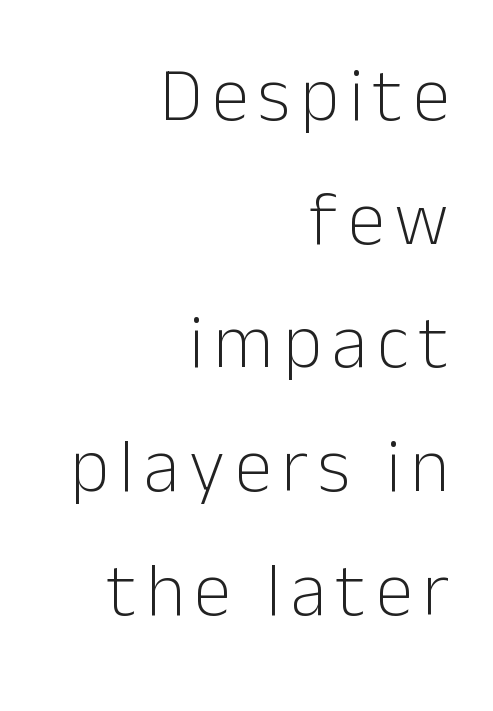
A normal amount of white space separates one row of letters from the next. These lines are set flush right with a ragged left edge. The font's upright variant was chosen for this text. Note the varied advance widths — an 'i' is clearly narrower than an 'm'. A clean baseline with only descenders dipping below it. The passage shown is typeset with a sans-serif family.
